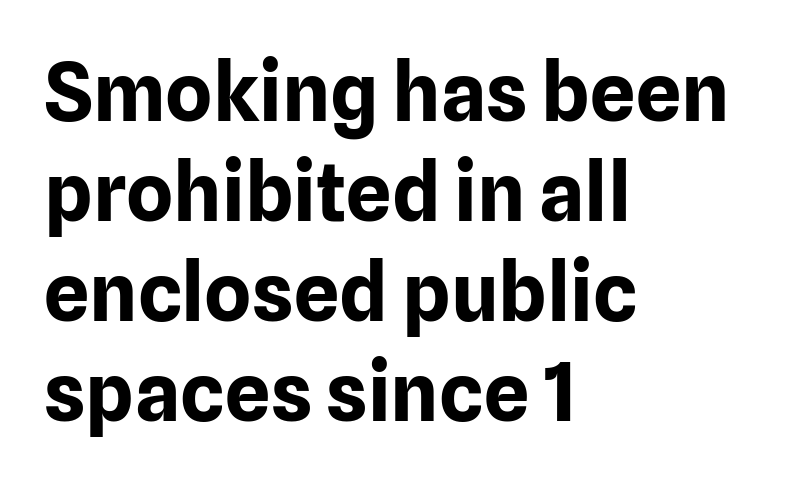
{"serif": "no", "italic": "no", "bold": "yes", "weight": "bold", "width": "normal", "stroke_contrast": "low", "x_height": "medium", "monospaced": "no", "underline": "no", "align": "left", "line_spacing": "normal", "line_spacing_ratio": 1.25, "letter_spacing": "normal", "letter_spacing_em": 0.0, "glyph_px": 80}
